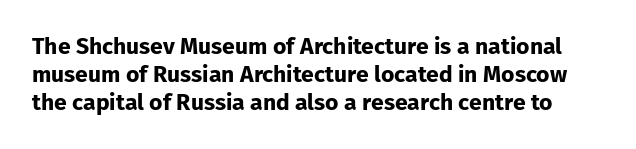
The letters stand upright; this is a roman face. As a designer I'd log this as weight 700, bold. Lines of text with bare space underneath. The tracking reads as untouched default to a designer's eye.
